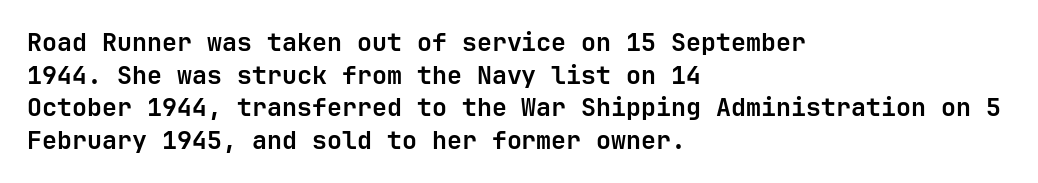
Q: Is the text bold? A: Yes.
Q: Is the text italic (slanted)? A: No, it is upright.
Q: Is the text underlined? A: No.
Q: How is the paragraph aligned? A: Left-aligned.
Q: Is the spacing between letters normal or unusually wide? A: Normal.
Q: Is the spacing between lines tight, normal or loose? A: Normal.
